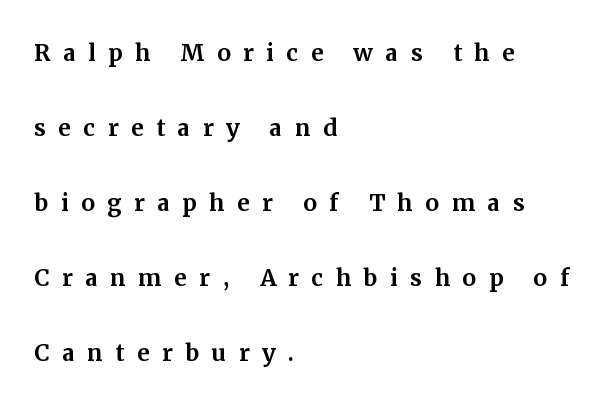
The image shows 31 px serif type, upright; set left-aligned, loose line spacing (2.42x), unusually wide letter spacing (+0.4 em), not underlined; medium stroke contrast and a medium x-height.
